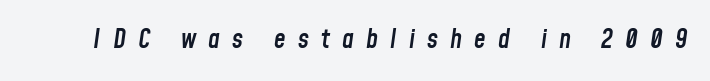
This is oblique type, the kind used for emphasis or titles. Stems and bowls a touch heavier than normal — semibold. The face used here is rendered with a markedly widened letterfit. The string is rendered with underlining switched off.
